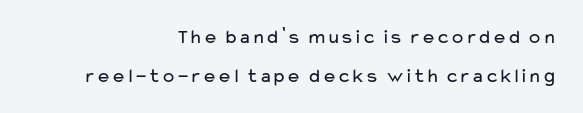
{"italic": "no", "bold": "no", "underline": "no", "align": "right", "line_spacing": "loose", "line_spacing_ratio": 1.95, "letter_spacing": "normal", "letter_spacing_em": 0.0, "glyph_px": 20}
